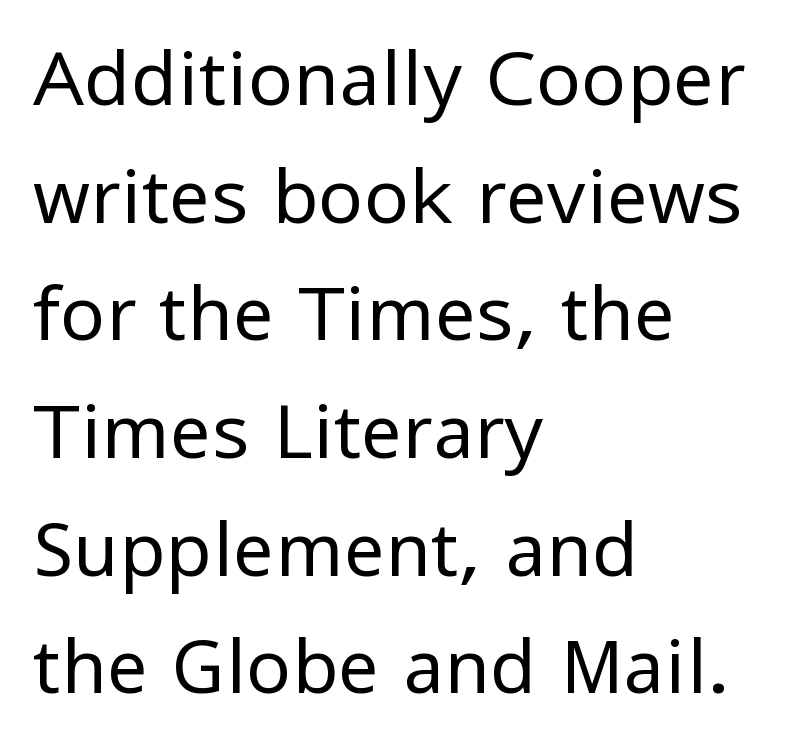
{"serif": "no", "italic": "no", "bold": "no", "weight": "regular", "width": "normal", "stroke_contrast": "low", "x_height": "medium", "monospaced": "no", "underline": "no", "align": "left", "line_spacing": "normal", "line_spacing_ratio": 1.59, "letter_spacing": "normal", "letter_spacing_em": 0.0, "glyph_px": 74}
